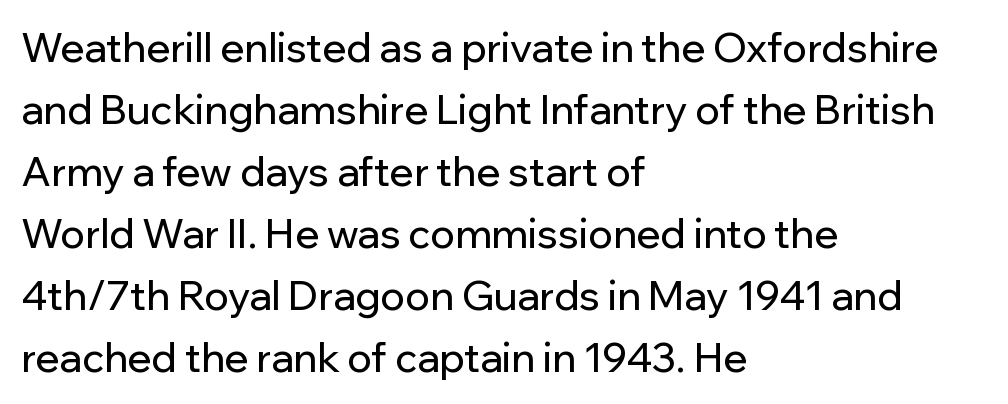
The image shows 40 px sans-serif type, upright; set left-aligned, normal line spacing (1.55x), normal letter spacing, not underlined; low stroke contrast and a medium x-height.
